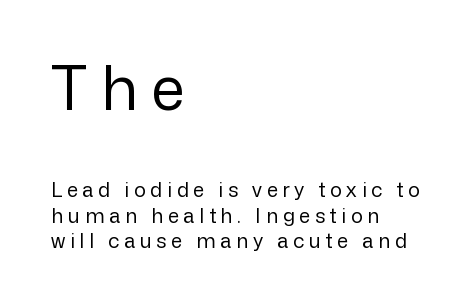
{"serif": "no", "italic": "no", "bold": "no", "weight": "regular", "width": "normal", "stroke_contrast": "low", "x_height": "medium", "monospaced": "no", "underline": "no", "align": "left", "line_spacing": "normal", "line_spacing_ratio": 1.27, "letter_spacing": "wide", "letter_spacing_em": 0.24, "larger_block": "first", "size_ratio": 3.05, "glyph_px": 61}
